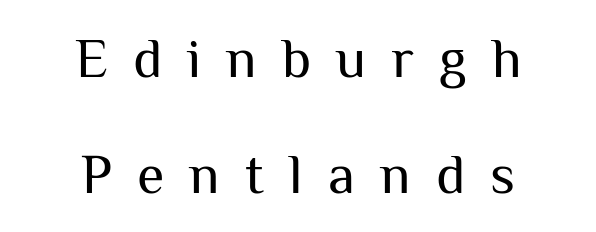
Q: Is the text bold? A: No.
Q: Is the text italic (slanted)? A: No, it is upright.
Q: Is the typeface a serif or a sans-serif typeface? A: Sans-serif.
Q: Is the text underlined? A: No.
Q: How is the paragraph aligned? A: Centered.
Q: Is the spacing between letters normal or unusually wide? A: Unusually wide.
Q: Is the spacing between lines tight, normal or loose? A: Loose.
Q: Width (condensed, normal, or wide)? A: Normal.
Q: Stroke contrast? A: Medium.
Q: x-height? A: Medium.
Q: Monospaced? A: No.
